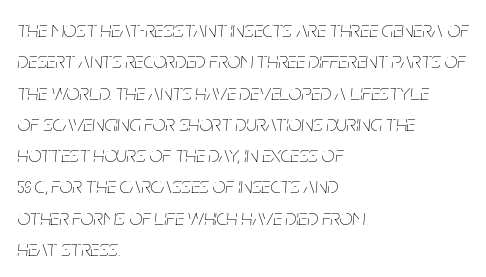
The image shows 23 px text type, italic (leaning right); set left-aligned, normal line spacing (1.36x), normal letter spacing, not underlined.
